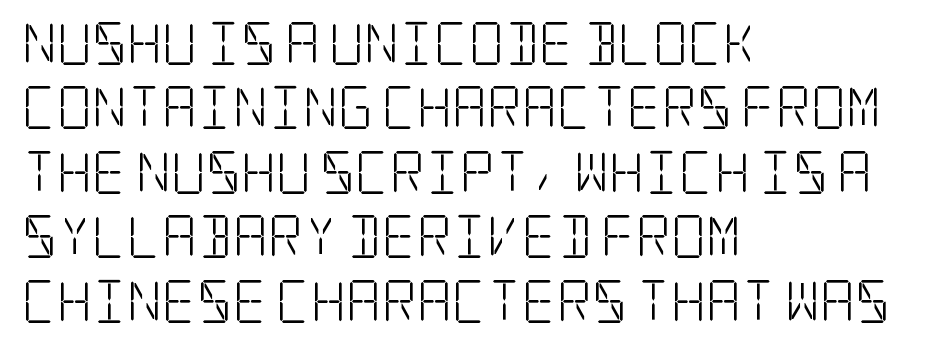
Q: Is the text bold? A: No.
Q: Is the text italic (slanted)? A: No, it is upright.
Q: Is the typeface a serif or a sans-serif typeface? A: Serif.
Q: Is the text underlined? A: No.
Q: How is the paragraph aligned? A: Left-aligned.
Q: Is the spacing between letters normal or unusually wide? A: Normal.
Q: Is the spacing between lines tight, normal or loose? A: Normal.
Q: Width (condensed, normal, or wide)? A: Condensed.
Q: Stroke contrast? A: Low.
Q: x-height? A: Large.
